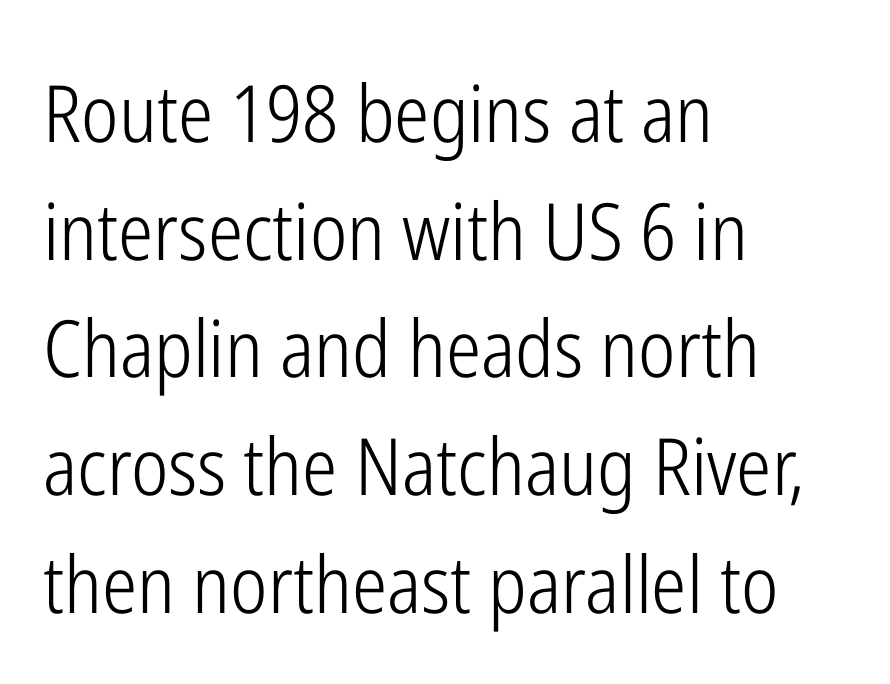
{"serif": "no", "italic": "no", "bold": "no", "weight": "light", "width": "condensed", "stroke_contrast": "low", "x_height": "medium", "monospaced": "no", "underline": "no", "align": "left", "line_spacing": "normal", "line_spacing_ratio": 1.49, "letter_spacing": "normal", "letter_spacing_em": 0.0, "glyph_px": 79}
